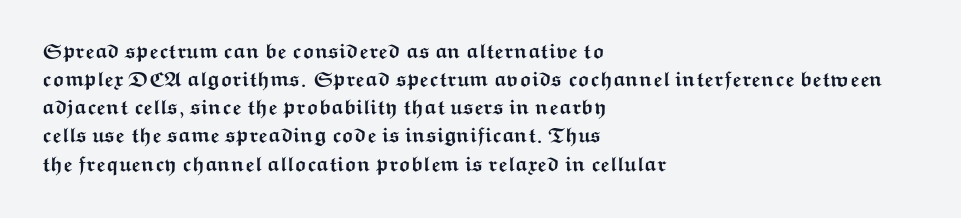
Anything drawn beneath the words? Only blank space. Evenly set lines give the paragraph a standard silhouette. In CSS terms this would be text-align: left. The font's upright variant was chosen for this text. Strokes here are thick enough to call this a true bold.
